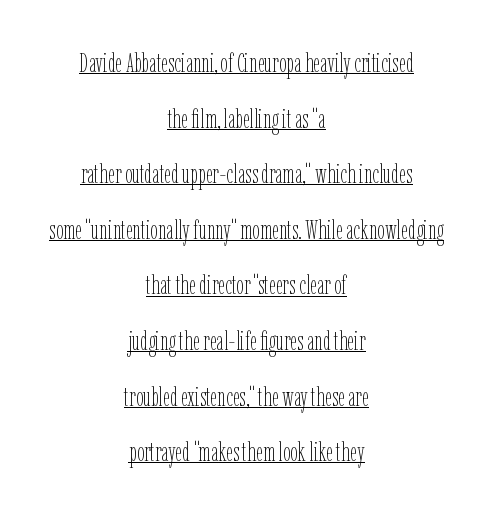
{"italic": "no", "bold": "no", "underline": "yes", "align": "center", "line_spacing": "loose", "line_spacing_ratio": 2.06, "letter_spacing": "normal", "letter_spacing_em": 0.0, "glyph_px": 27}
